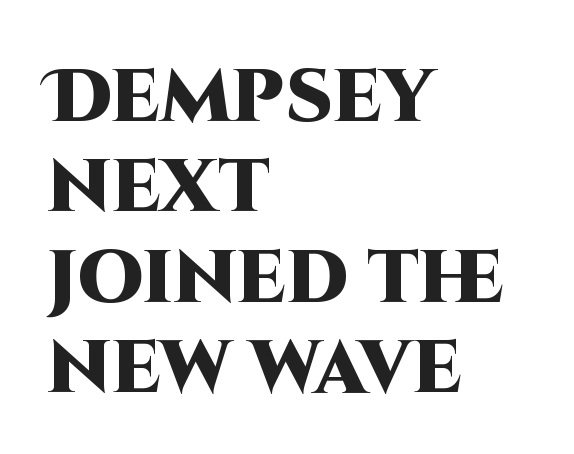
Q: Is the text bold? A: Yes.
Q: Is the text italic (slanted)? A: No, it is upright.
Q: Is the typeface a serif or a sans-serif typeface? A: Sans-serif.
Q: Is the text underlined? A: No.
Q: How is the paragraph aligned? A: Left-aligned.
Q: Is the spacing between letters normal or unusually wide? A: Normal.
Q: Width (condensed, normal, or wide)? A: Normal.
Q: Stroke contrast? A: High.
Q: x-height? A: Large.
Q: Monospaced? A: No.
